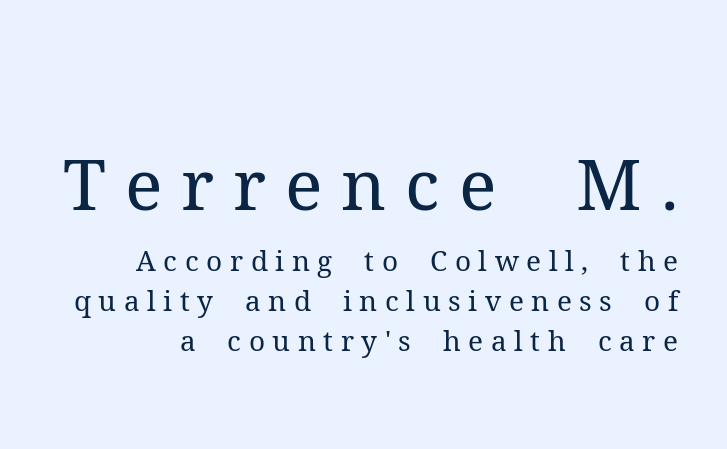
{"serif": "yes", "italic": "no", "bold": "no", "weight": "regular", "width": "normal", "stroke_contrast": "medium", "x_height": "medium", "monospaced": "no", "underline": "no", "line_spacing": "normal", "line_spacing_ratio": 1.44, "letter_spacing": "wide", "letter_spacing_em": 0.27, "larger_block": "first", "size_ratio": 2.5, "glyph_px": 70}
